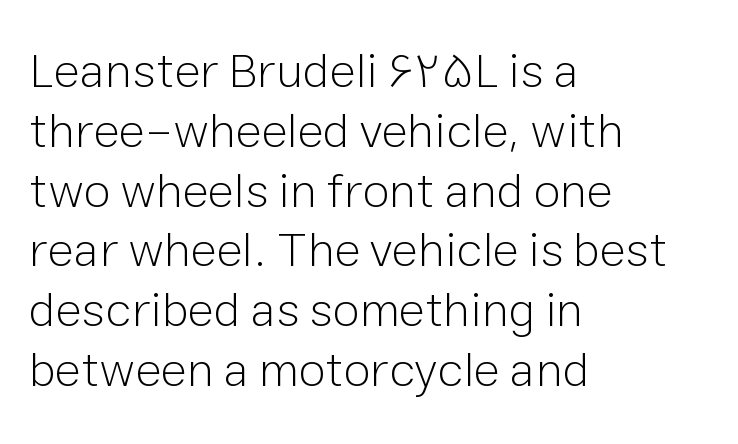
The image shows 49 px light sans-serif type, upright; set left-aligned, line spacing 1.22x, normal letter spacing, not underlined; low stroke contrast and a medium x-height.
